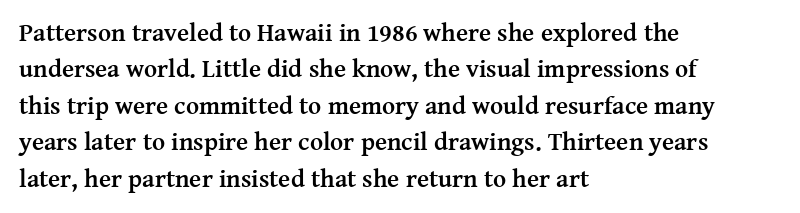
The image shows 25 px bold type, upright; set left-aligned, normal line spacing (1.46x), normal letter spacing, not underlined.
